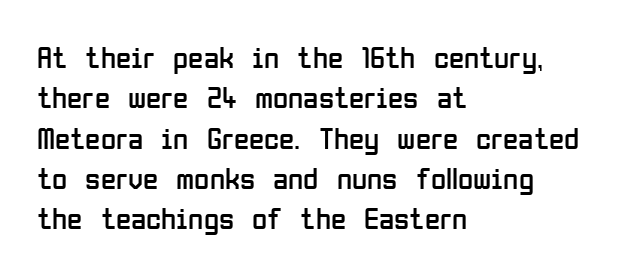
Q: Is the text bold? A: No.
Q: Is the text italic (slanted)? A: No, it is upright.
Q: Is the typeface a serif or a sans-serif typeface? A: Sans-serif.
Q: Is the text underlined? A: No.
Q: How is the paragraph aligned? A: Left-aligned.
Q: Is the spacing between letters normal or unusually wide? A: Normal.
Q: Is the spacing between lines tight, normal or loose? A: Normal.
Q: Width (condensed, normal, or wide)? A: Condensed.
Q: Stroke contrast? A: Low.
Q: x-height? A: Medium.
Q: Monospaced? A: No.
